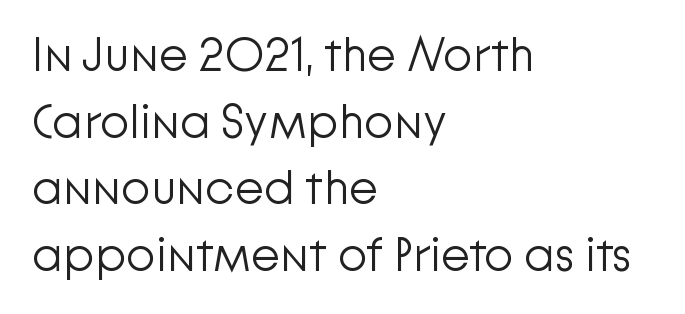
{"serif": "no", "italic": "no", "bold": "no", "weight": "light", "width": "normal", "stroke_contrast": "low", "x_height": "medium", "monospaced": "no", "underline": "no", "align": "left", "line_spacing": "normal", "line_spacing_ratio": 1.39, "letter_spacing": "normal", "letter_spacing_em": 0.0, "glyph_px": 48}
